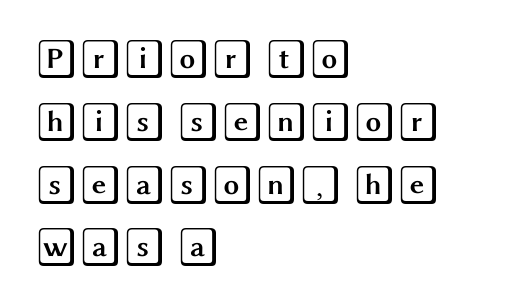
{"italic": "no", "width": "wide", "x_height": "large", "underline": "no", "align": "left", "line_spacing": "normal", "line_spacing_ratio": 1.57, "letter_spacing": "normal", "letter_spacing_em": 0.0, "glyph_px": 40}
